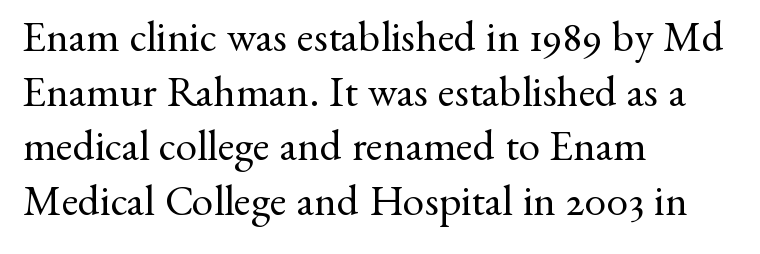
Line starts are locked; line ends wander. If you measured baseline to baseline, you'd find a middling distance. Each word holds together tightly as a unit, with standard inter-letter gaps. Is the type heavy? It reads as light-to-regular instead. This sample uses an upright cut, with every glyph sitting square on the baseline. Each letter keeps its own natural width here, so spacing adapts to shape.
